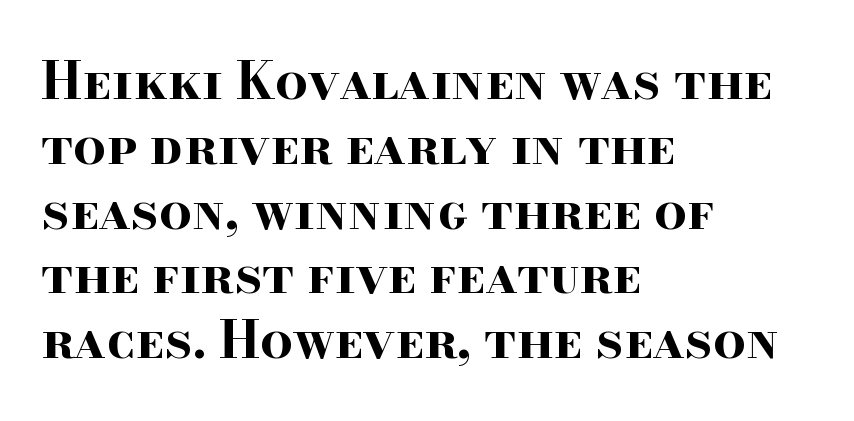
Students, note that the glyphs here touch the page at normal intervals. This is roman type, the default non-slanted kind. The face used here is proportionally spaced, like ordinary book or web type. Summary of vertical rhythm: regular, with standard interline spacing.
